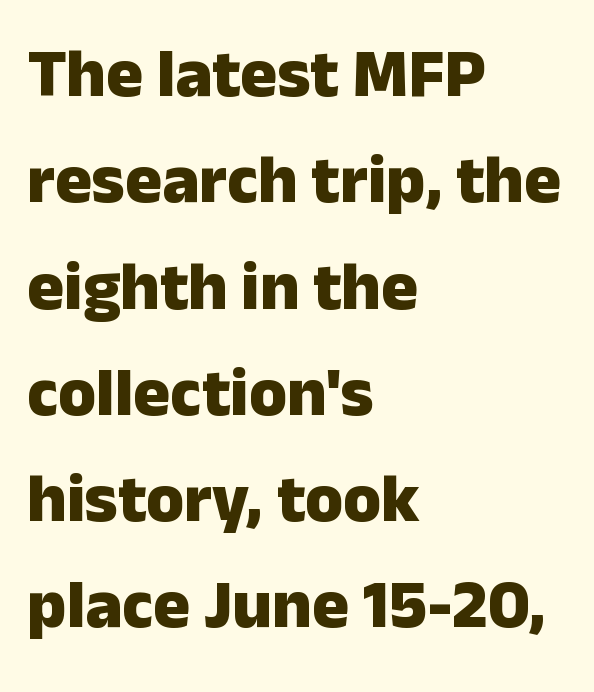
I'd call this a sans setting — the letters go barefoot. The foot of each line stays bare and open. Is this a fixed-width face? No — the glyphs have proportional, varying widths. You can tell it's not italic because the verticals are truly vertical. One-word summary of the alignment: left.
